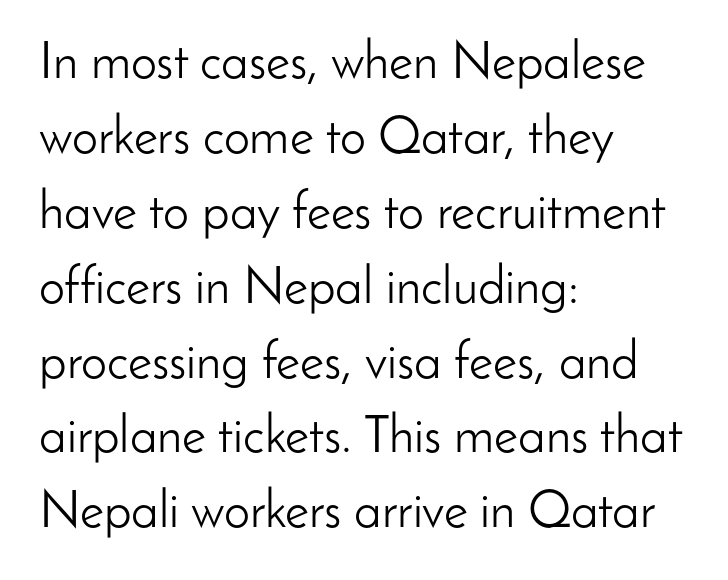
Every stem runs plumb, perpendicular to the baseline. Heft: none added — not bold. This sample uses a sans-serif face. You could call the tracking neutral — neither tight nor loose. Leftover space on each line is placed entirely after the last word. Underlining? Definitely not there.
